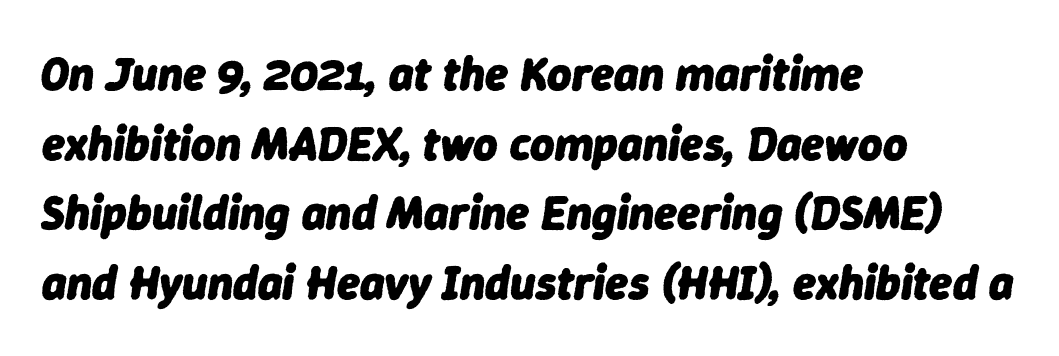
Varying glyph widths throughout — classic text-font behaviour. Weight: bold. Line beginnings align vertically; line endings do not. One glance says typical: line gaps are just what's usual.
